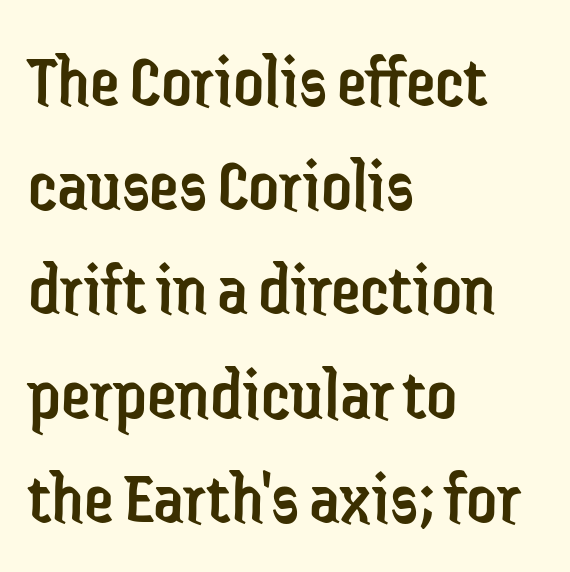
This sample is left-justified, so line endings fall wherever the words run out. Vertical stems look standard width or narrower in stroke. The line-height multiplier appears to be the usual default. The words here are not underlined. This rendering employs a face without finishing strokes, i.e., a sans-serif.
